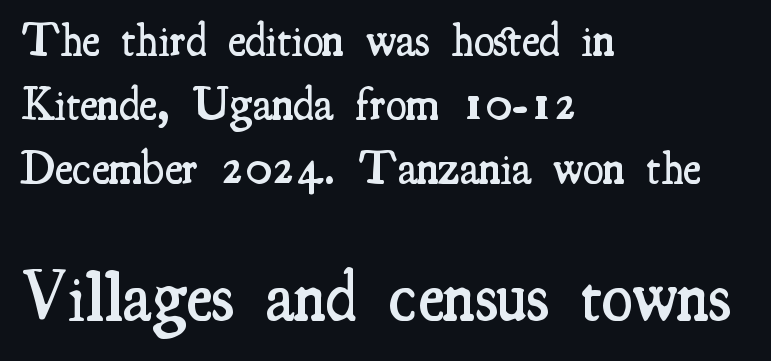
I'd describe the lettering as semibold — firm but not a full bold. These lines are rendered in a variable-pitch font. Check where the strokes stop: tiny serifs finish them off. Notice how the stems are strictly vertical — no italics here.
